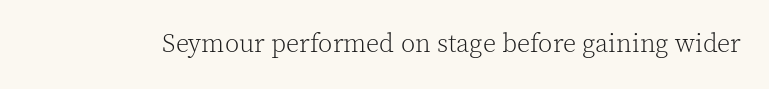
Q: Is the text bold? A: No.
Q: Is the text italic (slanted)? A: No, it is upright.
Q: Is the text underlined? A: No.
Q: Is the spacing between letters normal or unusually wide? A: Normal.
